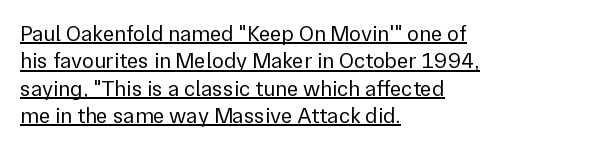
Stems here are at most as thick as an everyday book face. Posture: straight, roman, zero tilt. Observe the ordinary spacing: letters are neighbours, not strangers. In designer terms, the underline attribute is active on this setting. Left-aligned paragraph, ragged on the right.
